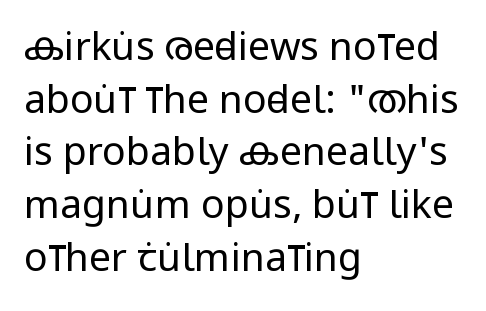
The image shows 39 px regular-weight, condensed sans-serif type, upright; set left-aligned, normal line spacing (1.35x), normal letter spacing, not underlined; low stroke contrast and a large x-height.
